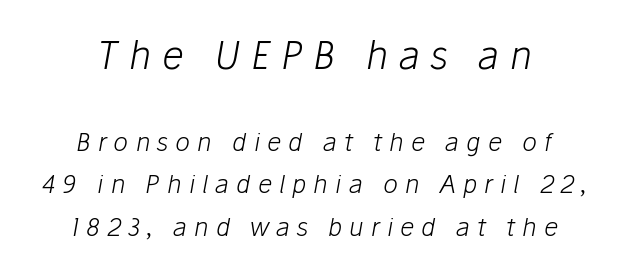
Q: Is the text bold? A: No.
Q: Is the text italic (slanted)? A: Yes, it leans right by about 10 degrees.
Q: Is the text underlined? A: No.
Q: How is the paragraph aligned? A: Centered.
Q: Is the spacing between letters normal or unusually wide? A: Unusually wide.
Q: Is the spacing between lines tight, normal or loose? A: Normal.
Q: Which block of text is set in a larger size, the first (top) or the second (bottom)? A: The first (top) one.
Q: Width (condensed, normal, or wide)? A: Normal.
Q: Stroke contrast? A: Low.
Q: x-height? A: Medium.
Q: Monospaced? A: No.
